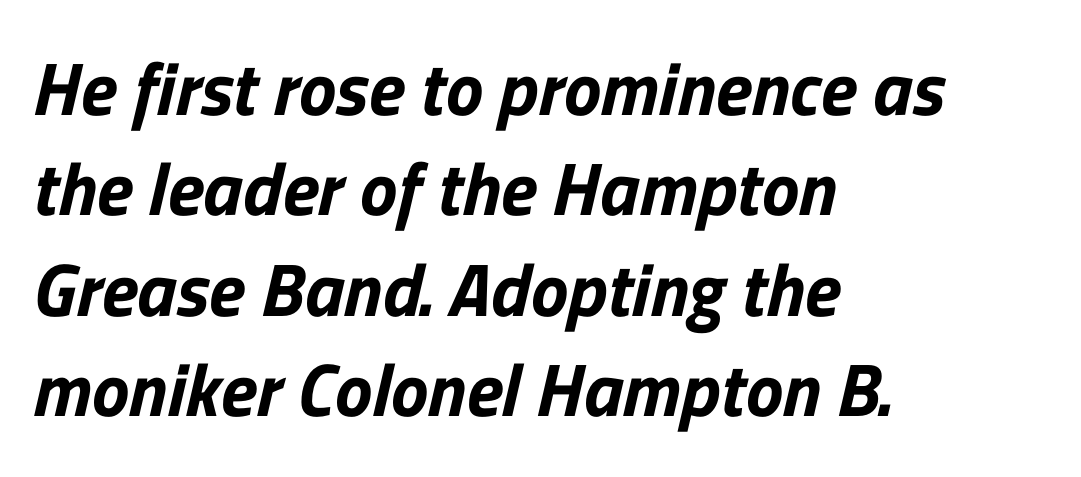
Q: Is the typeface a serif or a sans-serif typeface? A: Sans-serif.
Q: Is the text underlined? A: No.
Q: How is the paragraph aligned? A: Left-aligned.
Q: Is the spacing between letters normal or unusually wide? A: Normal.
Q: Is the spacing between lines tight, normal or loose? A: Normal.
Q: Width (condensed, normal, or wide)? A: Normal.
Q: Stroke contrast? A: Low.
Q: x-height? A: Medium.
Q: Monospaced? A: No.
